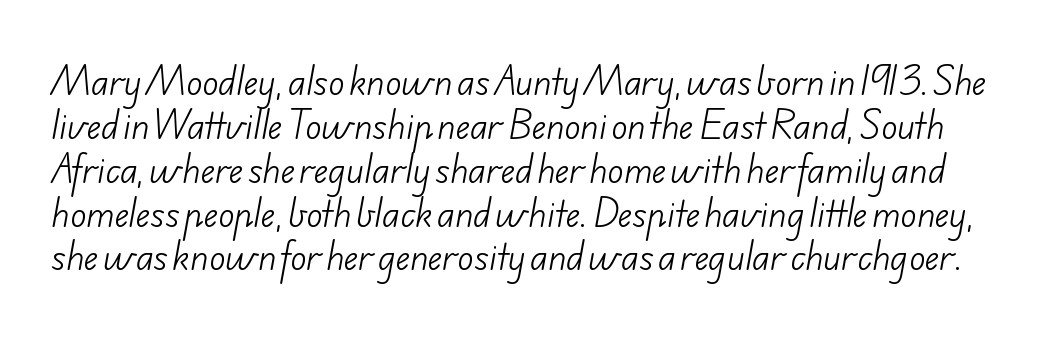
{"serif": "no", "bold": "no", "weight": "light", "width": "normal", "stroke_contrast": "low", "x_height": "small", "monospaced": "no", "underline": "no", "line_spacing": "normal", "line_spacing_ratio": 1.29, "letter_spacing": "normal", "letter_spacing_em": 0.0, "glyph_px": 34}
